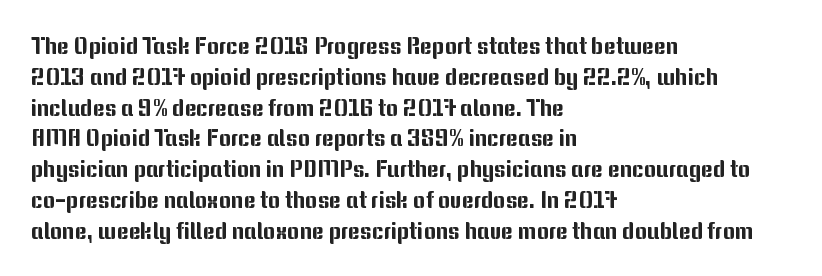
{"italic": "no", "underline": "no", "align": "left", "line_spacing": "normal", "line_spacing_ratio": 1.34, "letter_spacing": "normal", "letter_spacing_em": 0.0, "glyph_px": 23}
